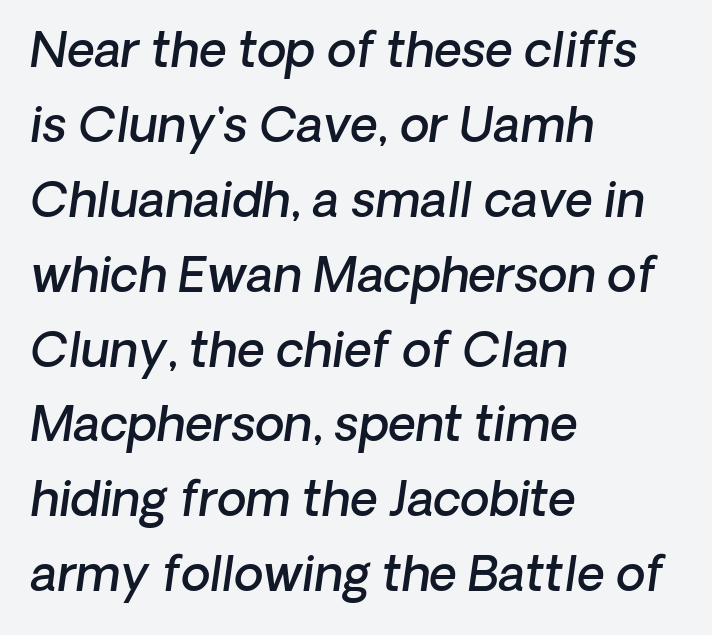
{"serif": "no", "bold": "semi", "weight": "semibold", "width": "normal", "stroke_contrast": "low", "x_height": "medium", "monospaced": "no", "underline": "no", "align": "left", "line_spacing": "normal", "line_spacing_ratio": 1.56, "letter_spacing": "normal", "letter_spacing_em": 0.0, "glyph_px": 48}
